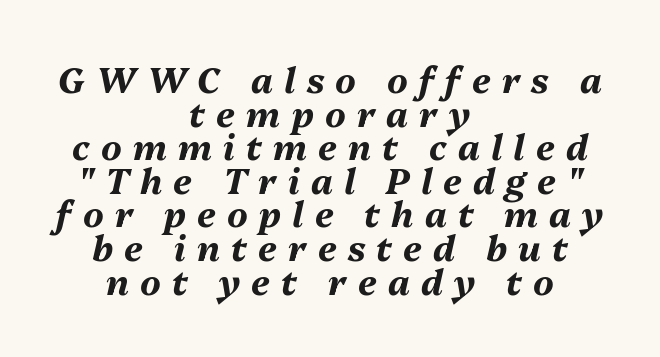
The image shows 35 px bold type, italic (leaning right); set centered, tight line spacing (0.96x), unusually wide letter spacing (+0.32 em), not underlined; medium stroke contrast and a medium x-height.
